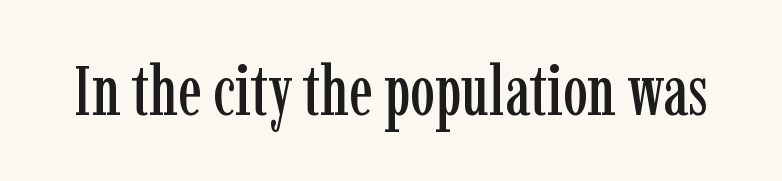
Style check: upright. This sample uses a serif face. The rendering uses natural spacing where letterforms have individual widths. Tracking here is standard; glyphs follow each other at the usual distance. The foot of each line stays bare and open.
